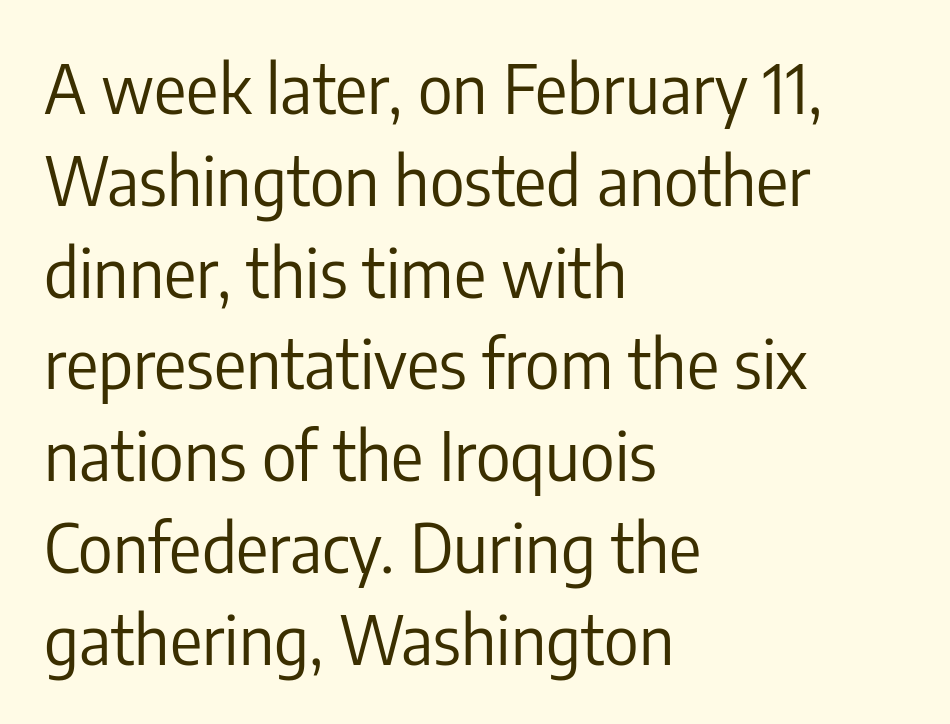
Q: Is the text bold? A: No.
Q: Is the text italic (slanted)? A: No, it is upright.
Q: Is the typeface a serif or a sans-serif typeface? A: Sans-serif.
Q: Is the text underlined? A: No.
Q: How is the paragraph aligned? A: Left-aligned.
Q: Is the spacing between letters normal or unusually wide? A: Normal.
Q: Is the spacing between lines tight, normal or loose? A: Normal.
Q: Width (condensed, normal, or wide)? A: Condensed.
Q: Stroke contrast? A: Low.
Q: x-height? A: Medium.
Q: Monospaced? A: No.
